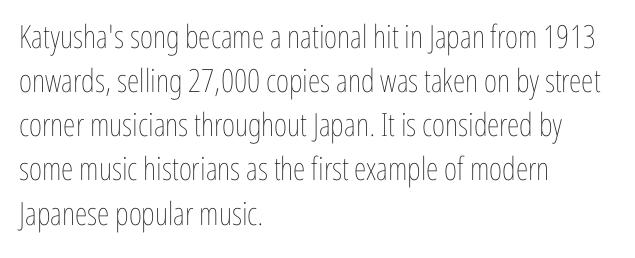
The specimen reads as upright at a glance. Tracking value appears to be zero — textbook default spacing. Does the leading feel generous? No, just average. The strip under each line holds only bare page.
